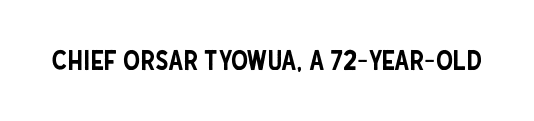
The image shows 27 px text type, upright; set normal letter spacing, not underlined.
